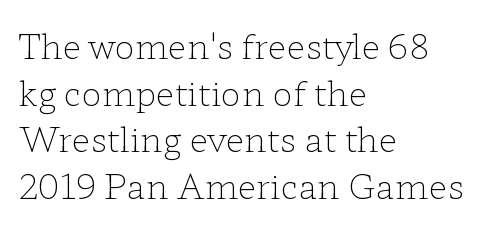
Q: Is the text bold? A: No.
Q: Is the text italic (slanted)? A: No, it is upright.
Q: Is the typeface a serif or a sans-serif typeface? A: Serif.
Q: Is the text underlined? A: No.
Q: How is the paragraph aligned? A: Left-aligned.
Q: Is the spacing between letters normal or unusually wide? A: Normal.
Q: Is the spacing between lines tight, normal or loose? A: Normal.
Q: Width (condensed, normal, or wide)? A: Wide.
Q: Stroke contrast? A: Low.
Q: x-height? A: Medium.
Q: Monospaced? A: No.
